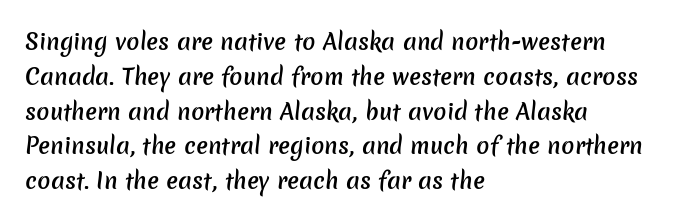
{"bold": "semi", "underline": "no", "align": "left", "line_spacing": "normal", "line_spacing_ratio": 1.58, "letter_spacing": "normal", "letter_spacing_em": 0.0, "glyph_px": 22}
